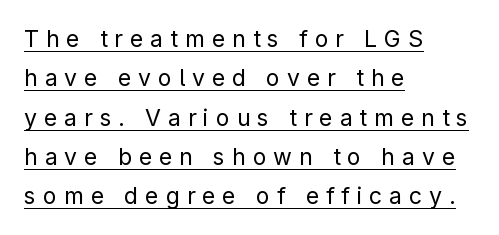
The image shows 23 px text type, upright; set left-aligned, line spacing 1.71x, unusually wide letter spacing (+0.3 em), underlined.
